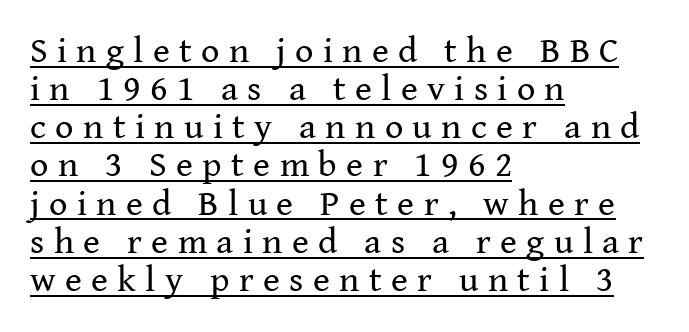
Q: Is the text bold? A: No.
Q: Is the text italic (slanted)? A: No, it is upright.
Q: Is the typeface a serif or a sans-serif typeface? A: Serif.
Q: Is the text underlined? A: Yes.
Q: How is the paragraph aligned? A: Left-aligned.
Q: Is the spacing between letters normal or unusually wide? A: Unusually wide.
Q: Is the spacing between lines tight, normal or loose? A: Tight.
Q: Width (condensed, normal, or wide)? A: Normal.
Q: Stroke contrast? A: Medium.
Q: x-height? A: Medium.
Q: Monospaced? A: No.
